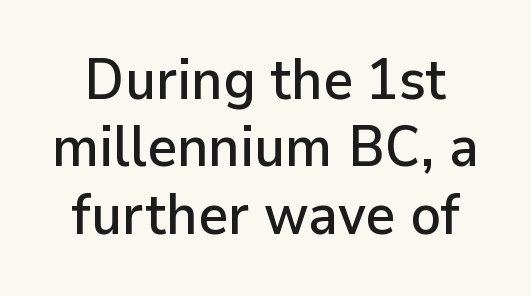
Q: Is the text italic (slanted)? A: No, it is upright.
Q: Is the typeface a serif or a sans-serif typeface? A: Sans-serif.
Q: Is the text underlined? A: No.
Q: Is the spacing between letters normal or unusually wide? A: Normal.
Q: Width (condensed, normal, or wide)? A: Normal.
Q: Stroke contrast? A: Low.
Q: x-height? A: Medium.
Q: Monospaced? A: No.
